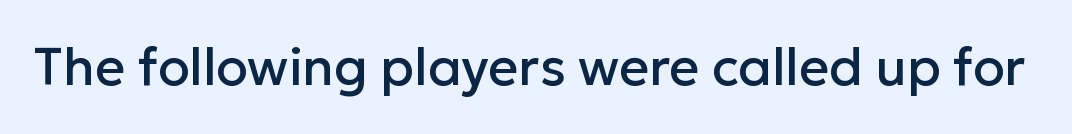
Q: Is the text italic (slanted)? A: No, it is upright.
Q: Is the typeface a serif or a sans-serif typeface? A: Sans-serif.
Q: Is the text underlined? A: No.
Q: Is the spacing between letters normal or unusually wide? A: Normal.
Q: Width (condensed, normal, or wide)? A: Normal.
Q: Stroke contrast? A: Low.
Q: x-height? A: Medium.
Q: Monospaced? A: No.
